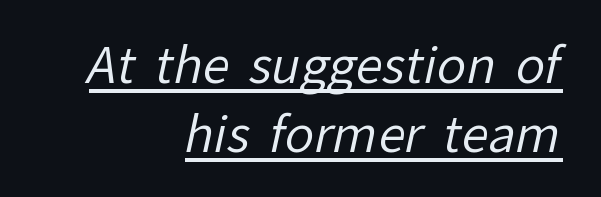
Q: Is the text bold? A: No.
Q: Is the typeface a serif or a sans-serif typeface? A: Sans-serif.
Q: Is the text underlined? A: Yes.
Q: How is the paragraph aligned? A: Right-aligned.
Q: Is the spacing between letters normal or unusually wide? A: Normal.
Q: Is the spacing between lines tight, normal or loose? A: Normal.
Q: Width (condensed, normal, or wide)? A: Normal.
Q: Stroke contrast? A: Low.
Q: x-height? A: Medium.
Q: Monospaced? A: No.
